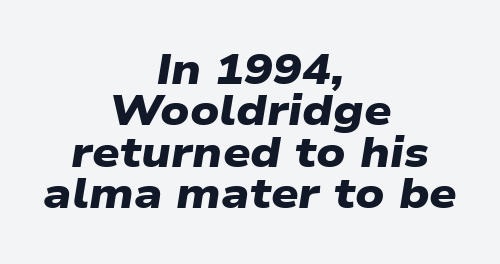
Type without underlining. Regarding serifs, this sample does without them. Inter-character spacing is left at the font's built-in metrics. The strokes are fattened all the way to bold. The paragraph shown floats in the horizontal middle. Each letter keeps its own natural width here, so spacing adapts to shape.
